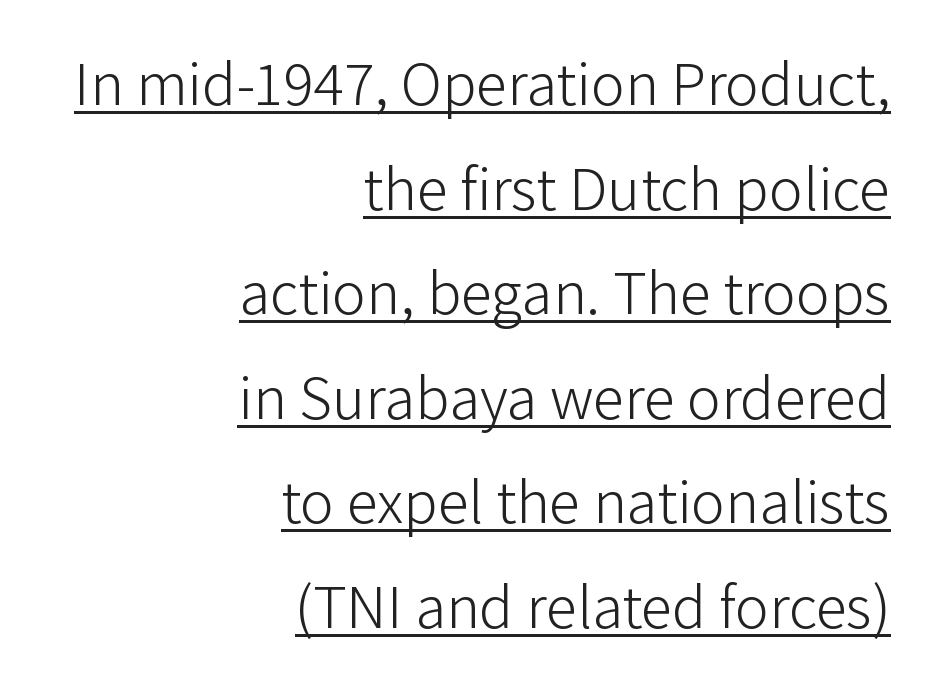
The image shows 63 px light sans-serif type, upright; set right-aligned, normal line spacing (1.66x), normal letter spacing, underlined; low stroke contrast and a medium x-height.
